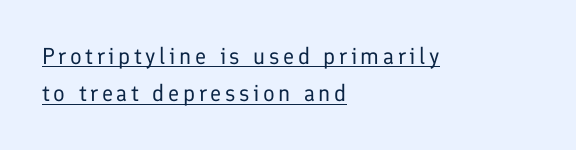
Q: Is the text bold? A: No.
Q: Is the text italic (slanted)? A: No, it is upright.
Q: Is the text underlined? A: Yes.
Q: How is the paragraph aligned? A: Left-aligned.
Q: Is the spacing between lines tight, normal or loose? A: Normal.
